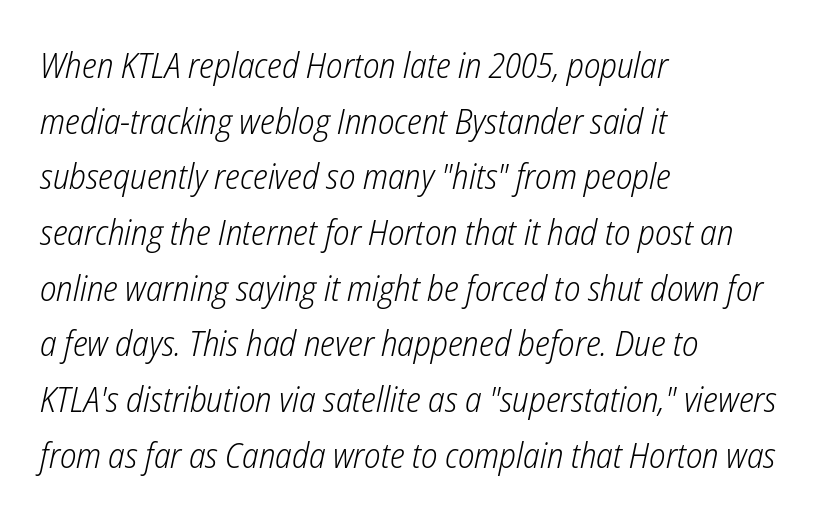
The image shows 35 px light, condensed type, italic (leaning right); set left-aligned, normal line spacing (1.59x), normal letter spacing, not underlined; low stroke contrast and a medium x-height.
